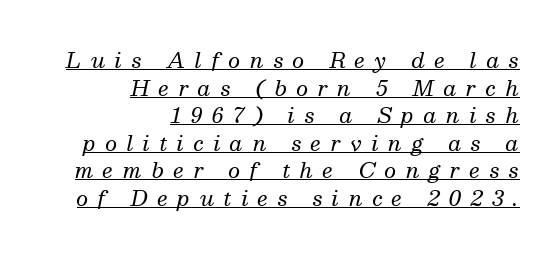
Q: Is the text bold? A: No.
Q: Is the text italic (slanted)? A: Yes, it leans right by about 13 degrees.
Q: Is the text underlined? A: Yes.
Q: How is the paragraph aligned? A: Right-aligned.
Q: Is the spacing between letters normal or unusually wide? A: Unusually wide.
Q: Is the spacing between lines tight, normal or loose? A: Normal.
